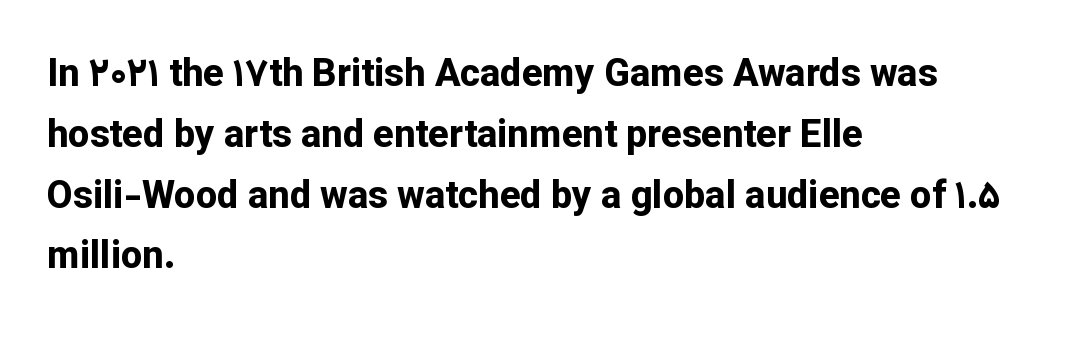
Q: Is the text bold? A: Yes.
Q: Is the text italic (slanted)? A: No, it is upright.
Q: Is the typeface a serif or a sans-serif typeface? A: Sans-serif.
Q: Is the text underlined? A: No.
Q: How is the paragraph aligned? A: Left-aligned.
Q: Is the spacing between letters normal or unusually wide? A: Normal.
Q: Is the spacing between lines tight, normal or loose? A: Normal.
Q: Width (condensed, normal, or wide)? A: Normal.
Q: Stroke contrast? A: Low.
Q: x-height? A: Medium.
Q: Monospaced? A: No.
